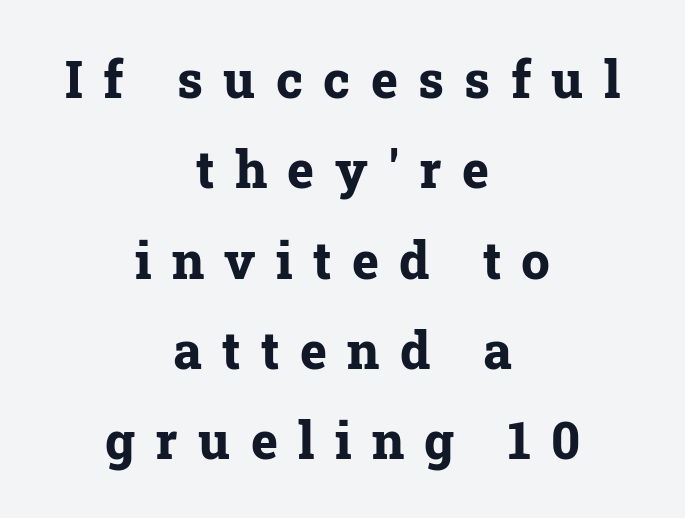
The image shows 51 px bold serif type, upright; set centered, line spacing 1.77x, unusually wide letter spacing (+0.4 em), not underlined; low stroke contrast and a medium x-height.
